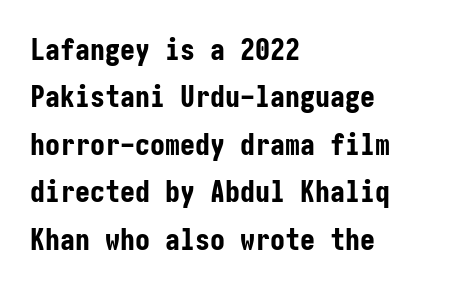
Q: Is the text bold? A: Yes.
Q: Is the text italic (slanted)? A: No, it is upright.
Q: Is the typeface a serif or a sans-serif typeface? A: Sans-serif.
Q: Is the text underlined? A: No.
Q: How is the paragraph aligned? A: Left-aligned.
Q: Is the spacing between letters normal or unusually wide? A: Normal.
Q: Is the spacing between lines tight, normal or loose? A: Normal.
Q: Width (condensed, normal, or wide)? A: Condensed.
Q: Stroke contrast? A: Low.
Q: x-height? A: Medium.
